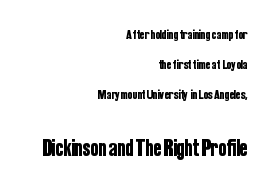
Caption: upper text group reduced, lower text group enlarged. How would I describe the line gaps? Wide and relaxed. The space directly below the letters is spotless. Look at the tracking — it's just the regular setting, nothing added. This rendering uses right alignment, leaving the left contour irregular. Is there any slant? The stems are plumb.
